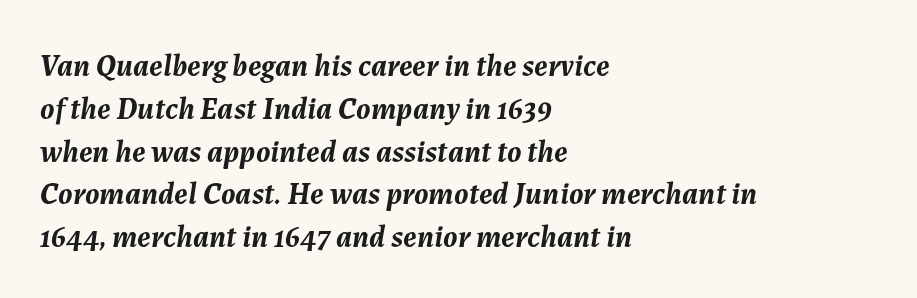
{"italic": "yes", "lean": "right", "slant_degrees": 7, "bold": "yes", "weight": "semibold", "width": "normal", "stroke_contrast": "medium", "x_height": "medium", "monospaced": "no", "underline": "no", "align": "left", "line_spacing": "normal", "line_spacing_ratio": 1.38, "letter_spacing": "normal", "letter_spacing_em": 0.0, "glyph_px": 31}
